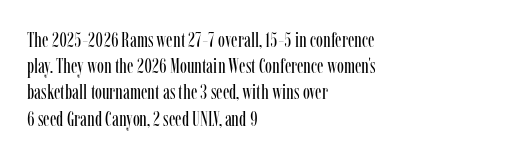
The image shows 21 px text type, upright; set left-aligned, normal line spacing (1.25x), normal letter spacing, not underlined.
